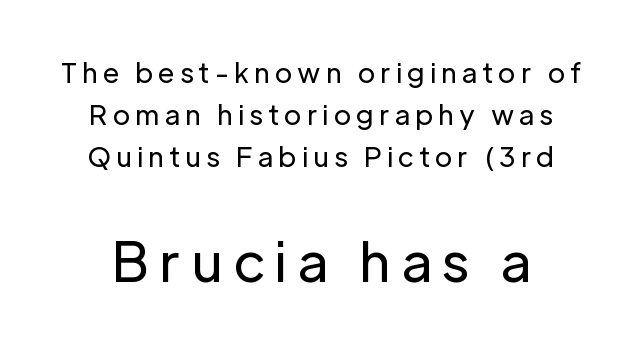
{"serif": "no", "italic": "no", "bold": "no", "weight": "regular", "width": "normal", "stroke_contrast": "low", "x_height": "medium", "monospaced": "no", "underline": "no", "line_spacing": "normal", "line_spacing_ratio": 1.56, "larger_block": "second", "size_ratio": 2.0, "glyph_px": 54}
